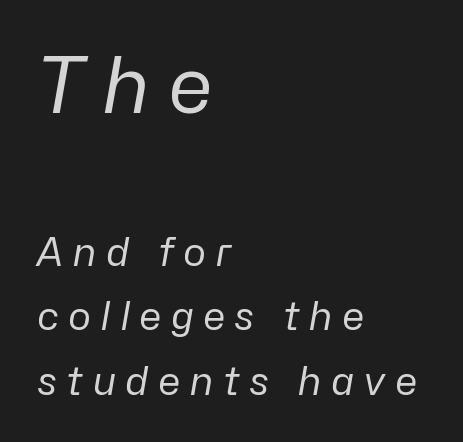
{"italic": "yes", "lean": "right", "slant_degrees": 10, "bold": "no", "weight": "regular", "width": "normal", "stroke_contrast": "low", "x_height": "medium", "monospaced": "no", "underline": "no", "align": "left", "line_spacing": "normal", "line_spacing_ratio": 1.65, "letter_spacing": "wide", "letter_spacing_em": 0.23, "larger_block": "first", "size_ratio": 2.0, "glyph_px": 78}
